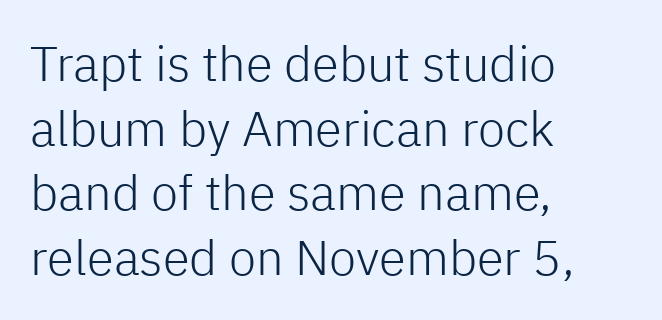
Q: Is the text bold? A: No.
Q: Is the text italic (slanted)? A: No, it is upright.
Q: Is the typeface a serif or a sans-serif typeface? A: Sans-serif.
Q: Is the text underlined? A: No.
Q: How is the paragraph aligned? A: Left-aligned.
Q: Is the spacing between letters normal or unusually wide? A: Normal.
Q: Is the spacing between lines tight, normal or loose? A: Normal.
Q: Width (condensed, normal, or wide)? A: Normal.
Q: Stroke contrast? A: Low.
Q: x-height? A: Medium.
Q: Monospaced? A: No.
